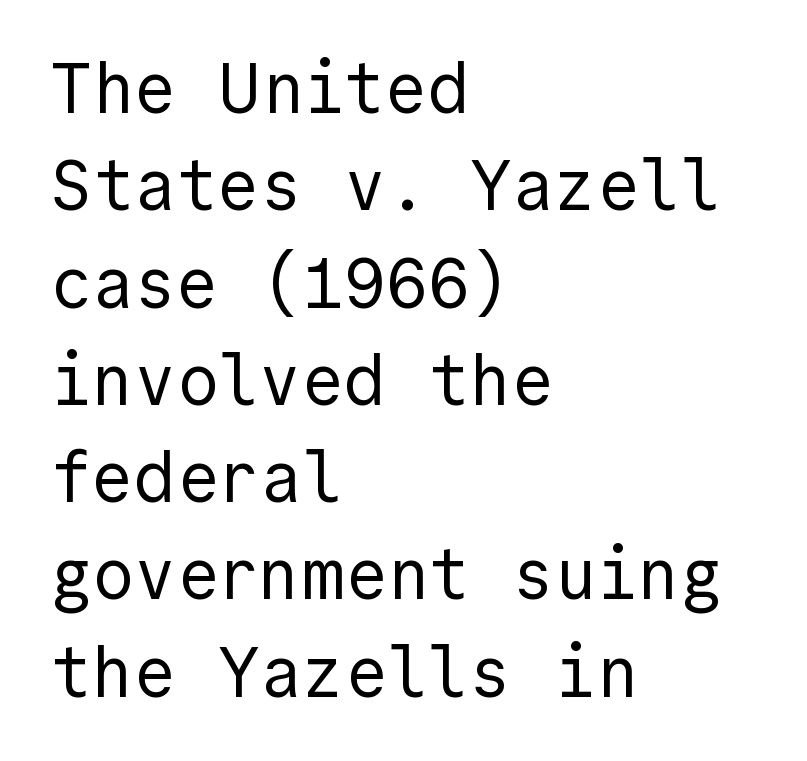
The passage shown is not underscored anywhere. Serif or sans? Sans — the stroke terminals are bare. Honestly, the letter spacing is just normal — you wouldn't notice it. Vertical stems look standard width or narrower in stroke.
